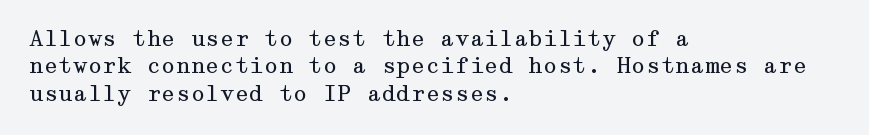
Q: Is the text bold? A: No.
Q: Is the text italic (slanted)? A: No, it is upright.
Q: Is the text underlined? A: No.
Q: How is the paragraph aligned? A: Left-aligned.
Q: Is the spacing between letters normal or unusually wide? A: Normal.
Q: Is the spacing between lines tight, normal or loose? A: Normal.
